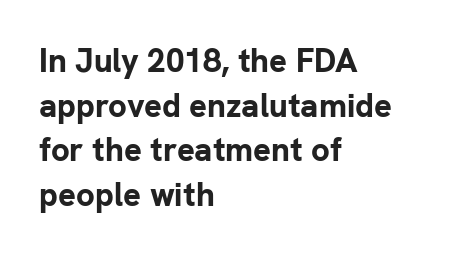
Typographically, this falls in the sans-serif category. Does extra space separate the letters? No, they use regular spacing. The zone under the glyphs is completely vacant. If you drew a line through each stem, it would be perfectly vertical. Note the varied advance widths — an 'i' is clearly narrower than an 'm'.
